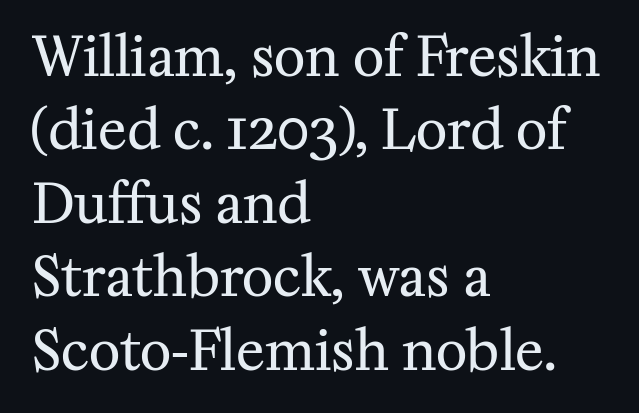
{"serif": "yes", "italic": "no", "bold": "no", "weight": "regular", "width": "normal", "stroke_contrast": "medium", "x_height": "medium", "monospaced": "no", "underline": "no", "align": "left", "line_spacing": "normal", "line_spacing_ratio": 1.36, "letter_spacing": "normal", "letter_spacing_em": 0.0, "glyph_px": 54}
